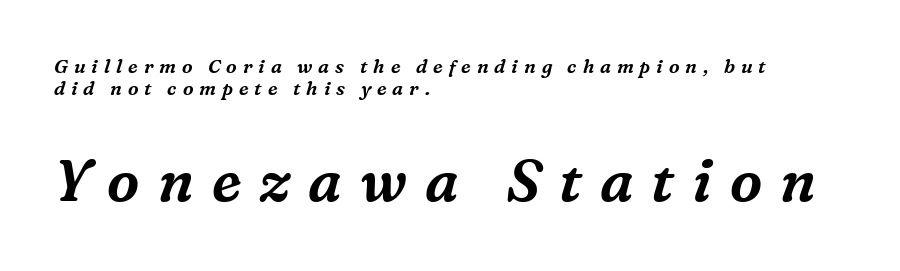
A typesetter would call this leading minimal, almost set solid. The lower block of text is set noticeably larger than the block above it. This sample is left-justified, so line endings fall wherever the words run out. A typesetter would call this proportional, since set widths differ per character.
